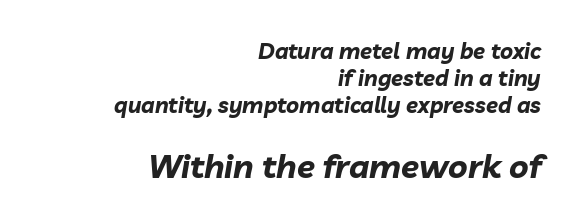
Q: Is the text bold? A: Yes.
Q: Is the text italic (slanted)? A: Yes, it leans right by about 10 degrees.
Q: Is the text underlined? A: No.
Q: How is the paragraph aligned? A: Right-aligned.
Q: Is the spacing between letters normal or unusually wide? A: Normal.
Q: Which block of text is set in a larger size, the first (top) or the second (bottom)? A: The second (bottom) one.
Q: Width (condensed, normal, or wide)? A: Normal.
Q: Stroke contrast? A: Low.
Q: x-height? A: Medium.
Q: Monospaced? A: No.
